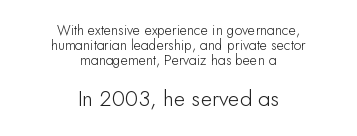
{"italic": "no", "underline": "no", "align": "center", "line_spacing": "tight", "line_spacing_ratio": 1.06, "letter_spacing": "normal", "letter_spacing_em": 0.0, "larger_block": "second", "size_ratio": 1.57, "glyph_px": 22}
